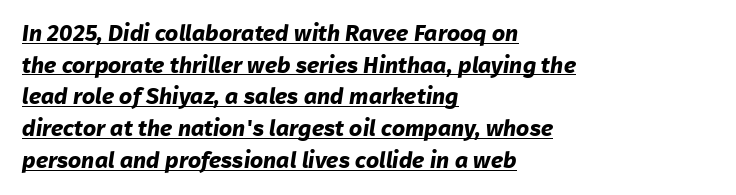
The compositor pushed each line to the left boundary. Students, observe the line beneath the letters — that is underlining. Set as a true bold cut, around the 700 mark. Characters follow at the spacing the type designer built in.
